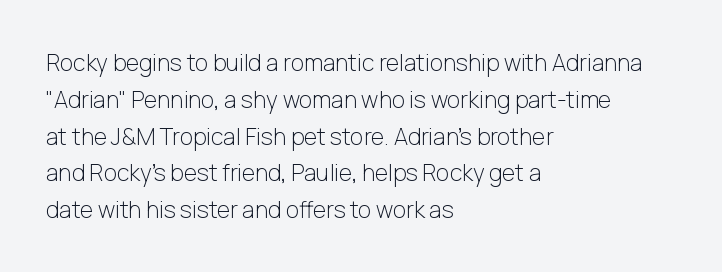
{"italic": "no", "bold": "no", "underline": "no", "align": "left", "line_spacing": "normal", "line_spacing_ratio": 1.6, "letter_spacing": "normal", "letter_spacing_em": 0.0, "glyph_px": 23}
